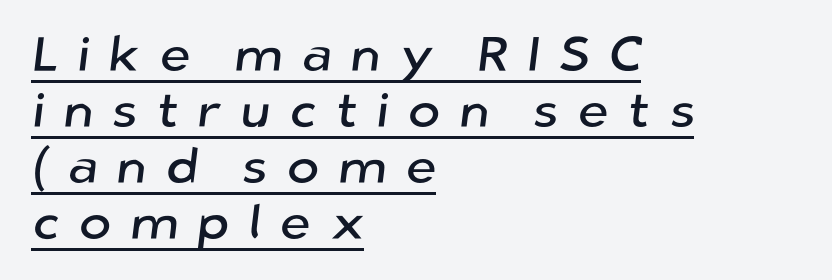
Horizontal alignment here is leftward, the default for most running prose. These lines are rendered in a variable-pitch font. Inter-character spacing is expanded well beyond the font's built-in metrics. Successive baselines arrive quickly, one right under another.
